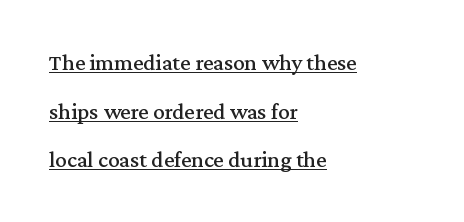
{"italic": "no", "underline": "yes", "align": "left", "line_spacing": "loose", "line_spacing_ratio": 2.11, "letter_spacing": "normal", "letter_spacing_em": 0.0, "glyph_px": 23}
